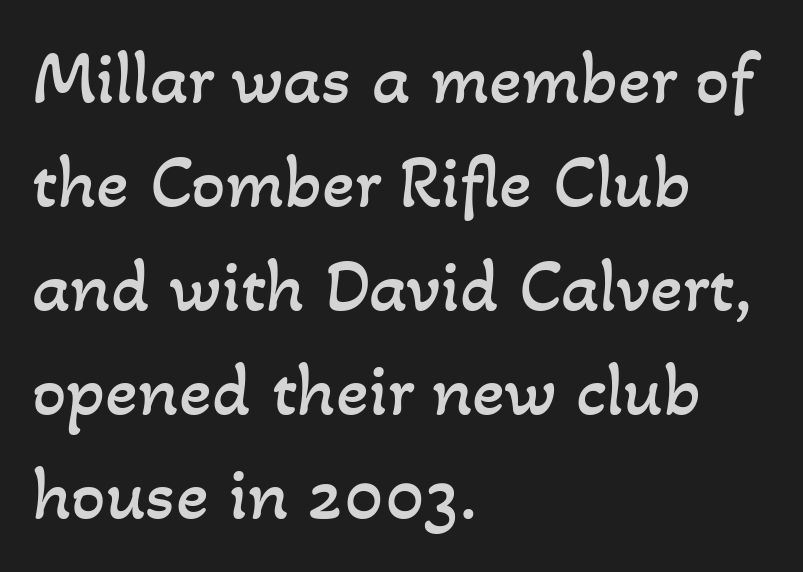
Q: Is the text bold? A: No.
Q: Is the text underlined? A: No.
Q: How is the paragraph aligned? A: Left-aligned.
Q: Is the spacing between letters normal or unusually wide? A: Normal.
Q: Is the spacing between lines tight, normal or loose? A: Normal.
Q: Width (condensed, normal, or wide)? A: Normal.
Q: Stroke contrast? A: Low.
Q: x-height? A: Small.
Q: Monospaced? A: No.
